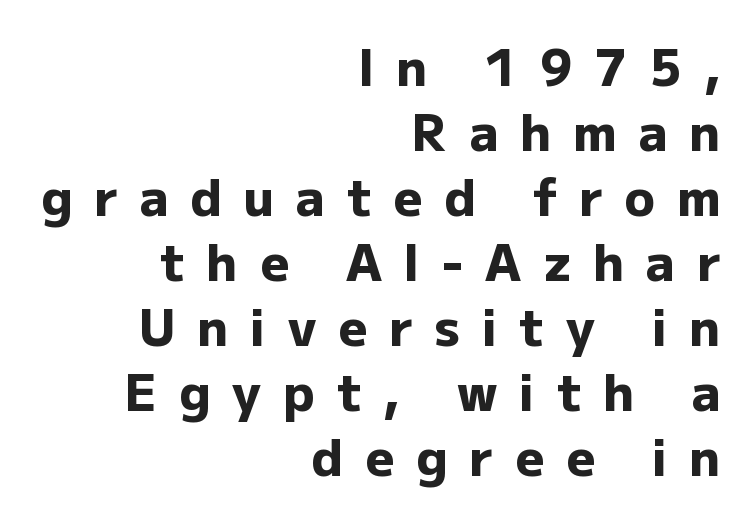
The image shows 50 px heavy sans-serif type, upright; set right-aligned, normal line spacing (1.3x), unusually wide letter spacing (+0.44 em), not underlined; low stroke contrast and a medium x-height.
